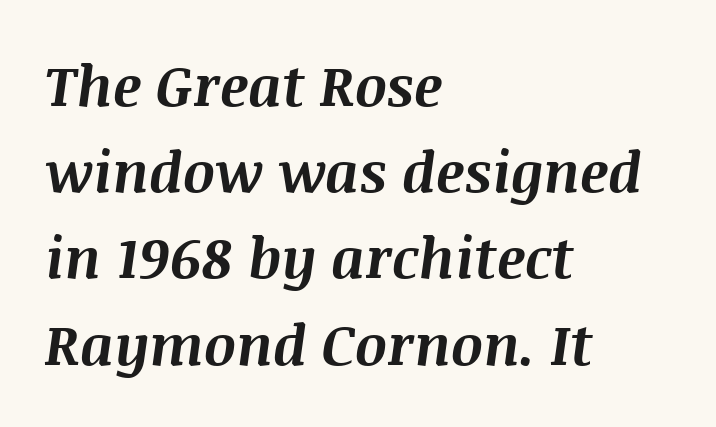
Q: Is the text bold? A: Yes.
Q: Is the text italic (slanted)? A: Yes, it leans right by about 8 degrees.
Q: Is the text underlined? A: No.
Q: How is the paragraph aligned? A: Left-aligned.
Q: Is the spacing between letters normal or unusually wide? A: Normal.
Q: Is the spacing between lines tight, normal or loose? A: Normal.
Q: Width (condensed, normal, or wide)? A: Normal.
Q: Stroke contrast? A: Medium.
Q: x-height? A: Large.
Q: Monospaced? A: No.
